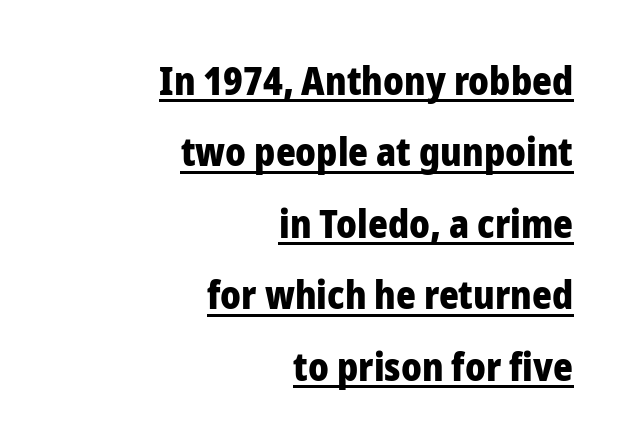
The image shows 38 px heavy sans-serif type, upright; set right-aligned, line spacing 1.88x, normal letter spacing, underlined; low stroke contrast and a medium x-height.
